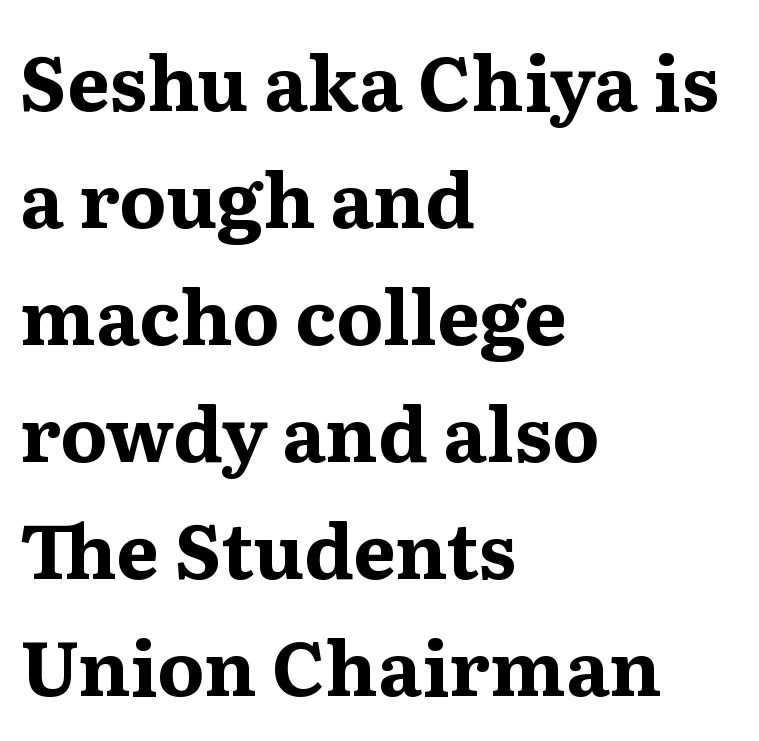
The image shows 76 px bold serif type, upright; set left-aligned, normal line spacing (1.54x), normal letter spacing, not underlined; medium stroke contrast and a medium x-height.
